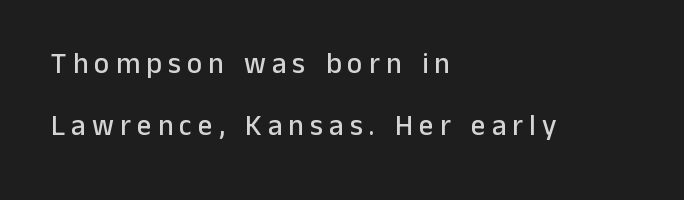
Q: Is the text italic (slanted)? A: No, it is upright.
Q: Is the typeface a serif or a sans-serif typeface? A: Sans-serif.
Q: Is the text underlined? A: No.
Q: How is the paragraph aligned? A: Left-aligned.
Q: Is the spacing between letters normal or unusually wide? A: Unusually wide.
Q: Is the spacing between lines tight, normal or loose? A: Loose.
Q: Width (condensed, normal, or wide)? A: Normal.
Q: Stroke contrast? A: Low.
Q: x-height? A: Medium.
Q: Monospaced? A: No.
